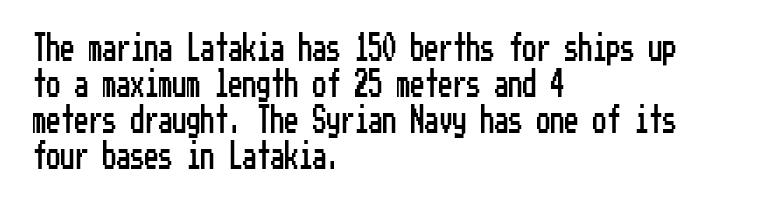
Q: Is the text italic (slanted)? A: No, it is upright.
Q: Is the typeface a serif or a sans-serif typeface? A: Sans-serif.
Q: Is the text underlined? A: No.
Q: How is the paragraph aligned? A: Left-aligned.
Q: Is the spacing between letters normal or unusually wide? A: Normal.
Q: Is the spacing between lines tight, normal or loose? A: Normal.
Q: Width (condensed, normal, or wide)? A: Condensed.
Q: Stroke contrast? A: Low.
Q: x-height? A: Medium.
